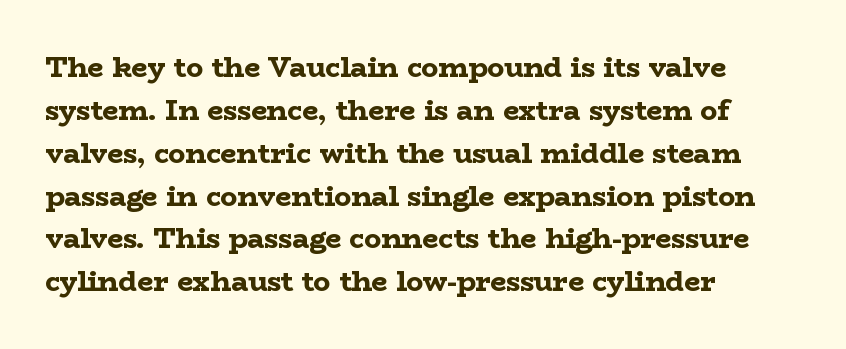
The image shows 28 px bold, wide serif type, upright; set left-aligned, normal line spacing (1.53x), normal letter spacing, not underlined; low stroke contrast and a medium x-height.
